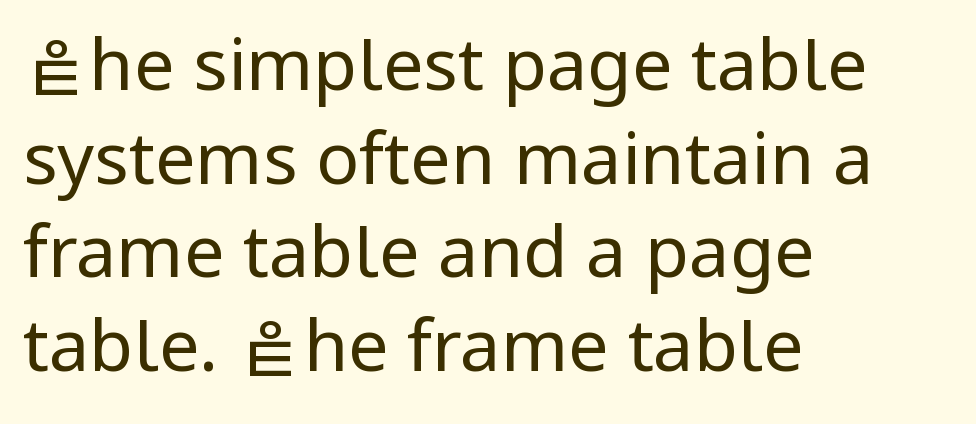
Q: Is the text bold? A: No.
Q: Is the text italic (slanted)? A: No, it is upright.
Q: Is the typeface a serif or a sans-serif typeface? A: Sans-serif.
Q: Is the text underlined? A: No.
Q: How is the paragraph aligned? A: Left-aligned.
Q: Is the spacing between letters normal or unusually wide? A: Normal.
Q: Is the spacing between lines tight, normal or loose? A: Normal.
Q: Width (condensed, normal, or wide)? A: Normal.
Q: Stroke contrast? A: Low.
Q: x-height? A: Medium.
Q: Monospaced? A: No.
